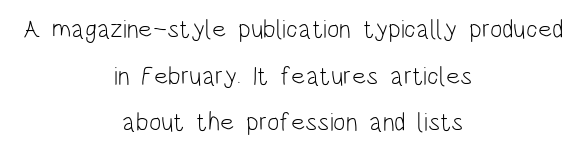
The image shows 26 px text type, upright; set centered, line spacing 1.79x, normal letter spacing, not underlined.
